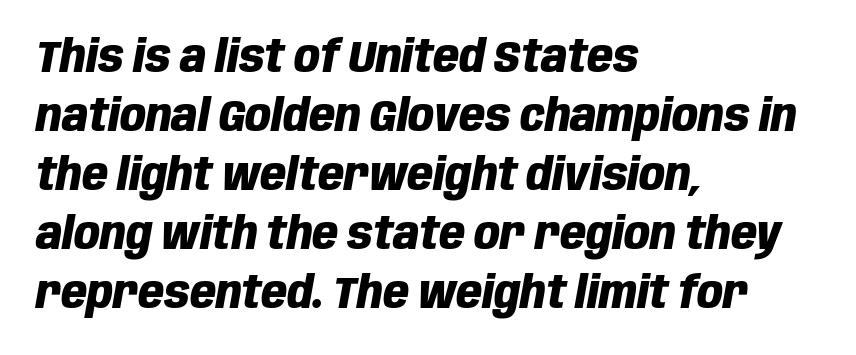
{"italic": "yes", "lean": "right", "slant_degrees": 10, "bold": "yes", "weight": "heavy", "width": "condensed", "stroke_contrast": "low", "x_height": "large", "monospaced": "no", "underline": "no", "align": "left", "line_spacing": "normal", "line_spacing_ratio": 1.31, "letter_spacing": "normal", "letter_spacing_em": 0.0, "glyph_px": 45}
